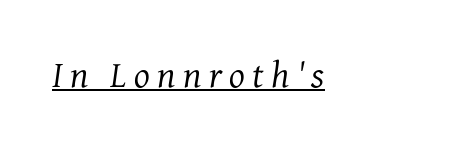
The characters display serif detailing at their extremities. Someone cranked the tracking dial way up on this one. The typesetting does not lean heavy: it is not bold. The face used here is proportionally spaced, like ordinary book or web type.
